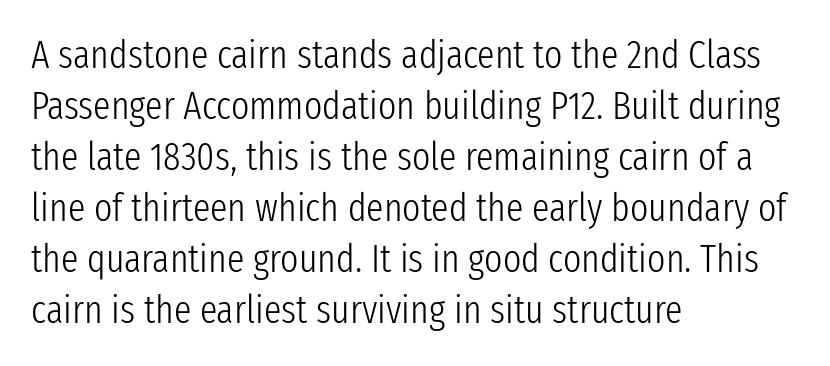
{"serif": "no", "italic": "no", "bold": "no", "weight": "light", "width": "condensed", "stroke_contrast": "low", "x_height": "medium", "monospaced": "no", "underline": "no", "align": "left", "line_spacing": "normal", "line_spacing_ratio": 1.31, "letter_spacing": "normal", "letter_spacing_em": 0.0, "glyph_px": 39}
